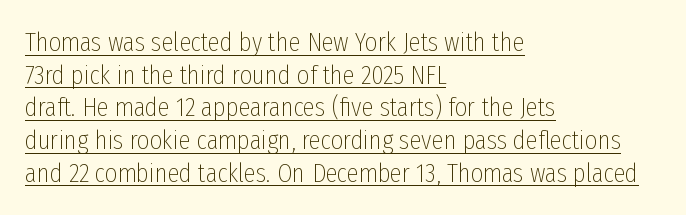
{"italic": "no", "bold": "no", "underline": "yes", "align": "left", "line_spacing_ratio": 1.21, "letter_spacing": "normal", "letter_spacing_em": 0.0, "glyph_px": 27}
